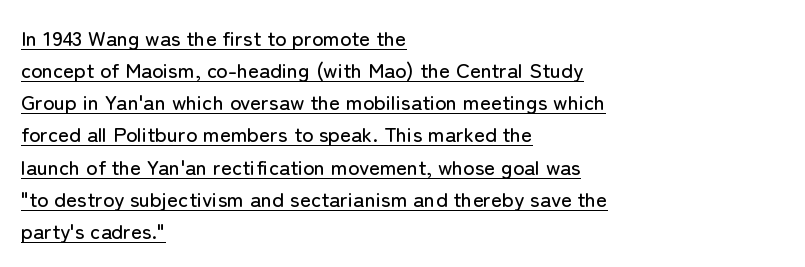
{"italic": "no", "underline": "yes", "align": "left", "line_spacing": "normal", "line_spacing_ratio": 1.53, "letter_spacing": "normal", "letter_spacing_em": 0.0, "glyph_px": 21}
